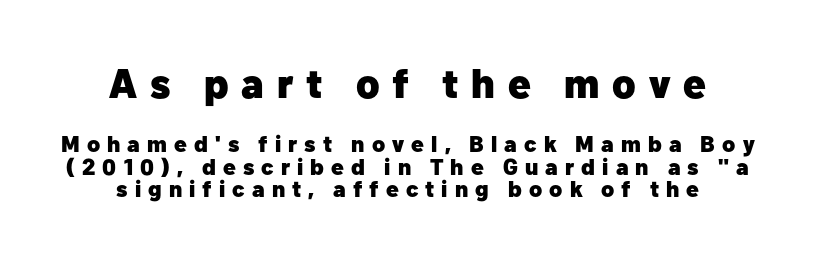
Q: Is the text bold? A: Yes.
Q: Is the text italic (slanted)? A: No, it is upright.
Q: Is the typeface a serif or a sans-serif typeface? A: Sans-serif.
Q: Is the text underlined? A: No.
Q: How is the paragraph aligned? A: Centered.
Q: Is the spacing between letters normal or unusually wide? A: Unusually wide.
Q: Is the spacing between lines tight, normal or loose? A: Tight.
Q: Which block of text is set in a larger size, the first (top) or the second (bottom)? A: The first (top) one.
Q: Width (condensed, normal, or wide)? A: Normal.
Q: Stroke contrast? A: Low.
Q: x-height? A: Medium.
Q: Monospaced? A: No.
